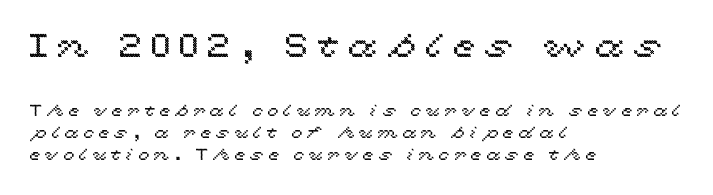
The image shows 33 px wide type; set left-aligned, normal line spacing (1.4x), unusually wide letter spacing (+0.28 em), not underlined; the first (top) block is 2.06x larger; a medium x-height.
